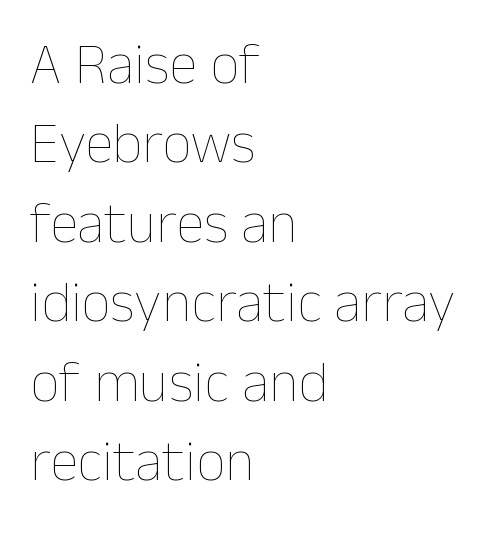
Think standard paragraph weight, or any step lighter than that. Notice how the stems are strictly vertical — no italics here. Reading down the block, your eye returns to a fixed left position each line. Students, note that the glyphs here touch the page at normal intervals. The rendering uses a moderate line-height, typical for paragraphs.
